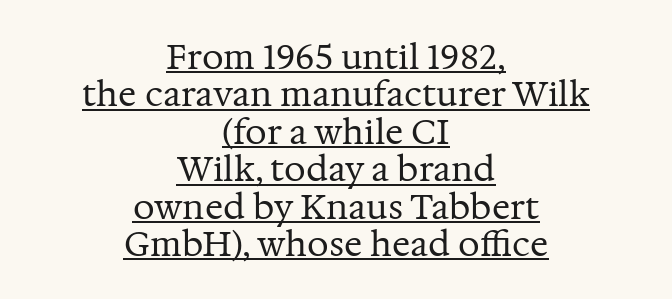
{"serif": "yes", "italic": "no", "bold": "no", "weight": "regular", "width": "normal", "stroke_contrast": "medium", "x_height": "medium", "monospaced": "no", "underline": "yes", "align": "center", "line_spacing": "tight", "line_spacing_ratio": 1.1, "letter_spacing": "normal", "letter_spacing_em": 0.0, "glyph_px": 34}
